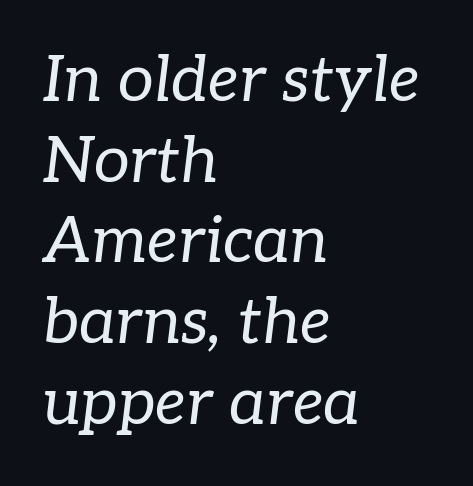
Q: Is the text bold? A: No.
Q: Is the text italic (slanted)? A: Yes, it leans right by about 7 degrees.
Q: Is the typeface a serif or a sans-serif typeface? A: Serif.
Q: Is the text underlined? A: No.
Q: How is the paragraph aligned? A: Left-aligned.
Q: Is the spacing between letters normal or unusually wide? A: Normal.
Q: Is the spacing between lines tight, normal or loose? A: Normal.
Q: Width (condensed, normal, or wide)? A: Normal.
Q: Stroke contrast? A: Low.
Q: x-height? A: Medium.
Q: Monospaced? A: No.
